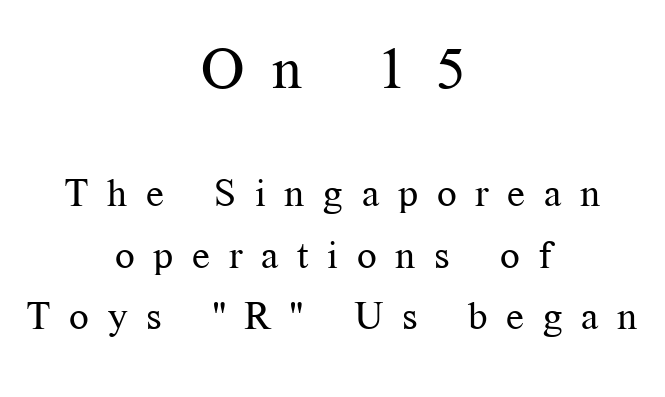
Q: Is the text bold? A: No.
Q: Is the text italic (slanted)? A: No, it is upright.
Q: Is the typeface a serif or a sans-serif typeface? A: Serif.
Q: Is the text underlined? A: No.
Q: How is the paragraph aligned? A: Centered.
Q: Is the spacing between letters normal or unusually wide? A: Unusually wide.
Q: Is the spacing between lines tight, normal or loose? A: Normal.
Q: Which block of text is set in a larger size, the first (top) or the second (bottom)? A: The first (top) one.
Q: Width (condensed, normal, or wide)? A: Normal.
Q: Stroke contrast? A: Medium.
Q: x-height? A: Medium.
Q: Monospaced? A: No.
